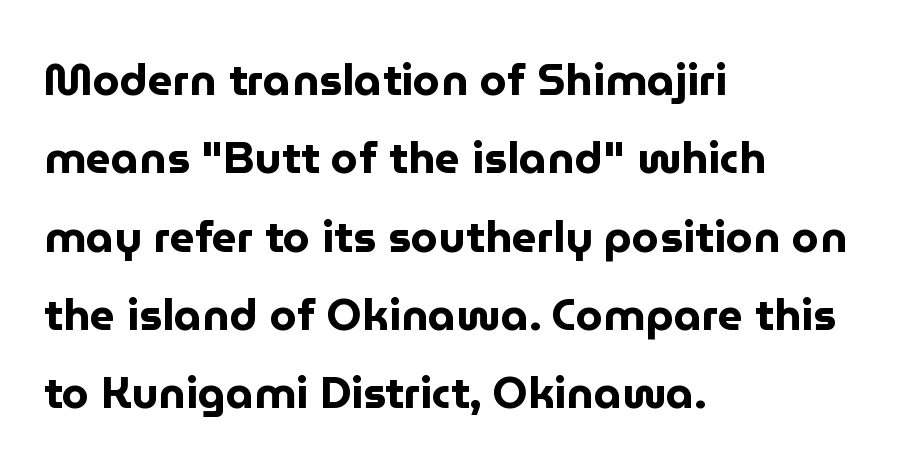
Clear beneath every line of the passage. These lines carry a lot of weight — the face is fully bold. Looks like regular typesetting: each glyph gets only the width it needs. I'd call this a sans setting — the letters go barefoot. Letter spacing: default. Is there any slant? The stems are plumb.
